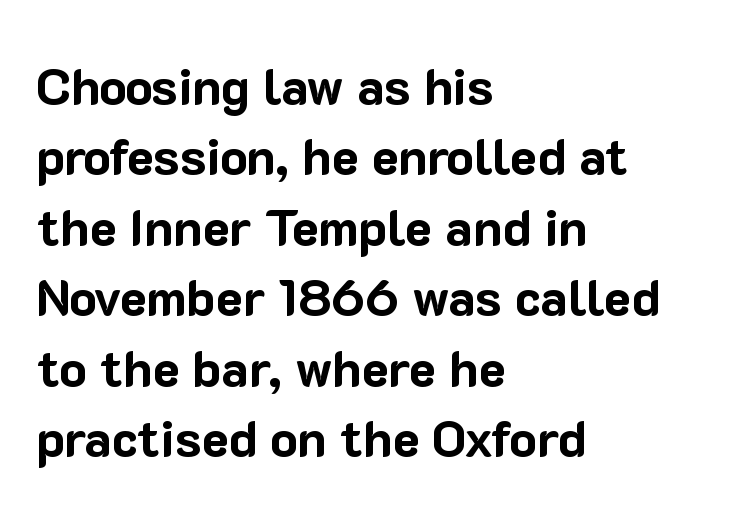
The image shows 51 px bold sans-serif type, upright; set left-aligned, normal line spacing (1.38x), normal letter spacing, not underlined; low stroke contrast and a medium x-height.
